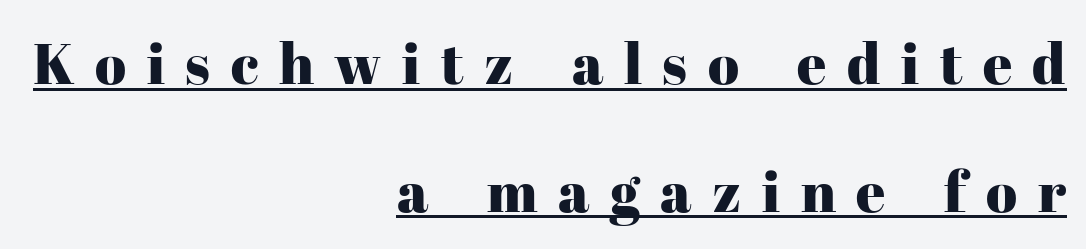
{"serif": "yes", "italic": "no", "width": "normal", "stroke_contrast": "high", "x_height": "medium", "monospaced": "no", "underline": "yes", "align": "right", "line_spacing": "loose", "line_spacing_ratio": 2.24, "letter_spacing": "wide", "letter_spacing_em": 0.36, "glyph_px": 57}
